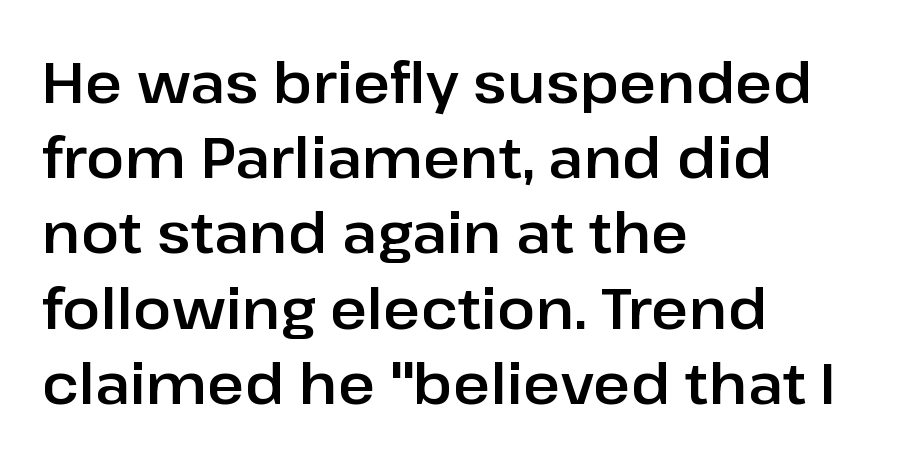
{"serif": "no", "italic": "no", "width": "normal", "stroke_contrast": "low", "x_height": "medium", "monospaced": "no", "underline": "no", "align": "left", "line_spacing": "normal", "line_spacing_ratio": 1.32, "letter_spacing": "normal", "letter_spacing_em": 0.0, "glyph_px": 57}
